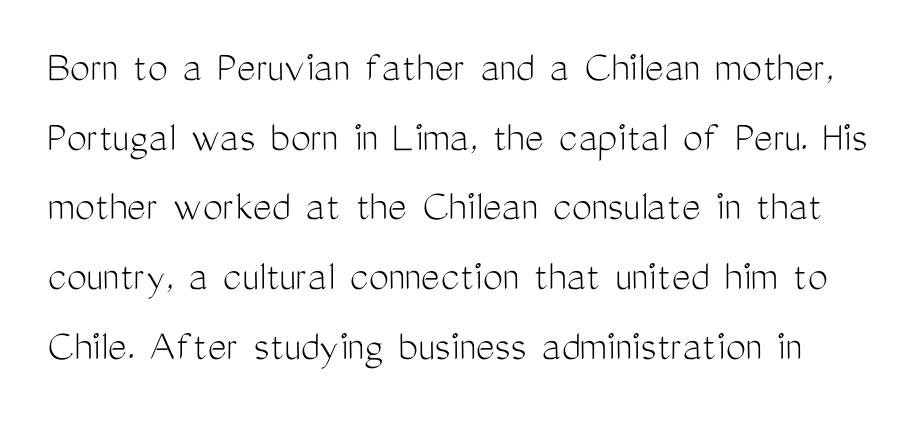
Grotesque or geometric, the face here clearly has no serifs. Evenly set lines give the paragraph a standard silhouette. The letters advance in unequal steps, a hallmark of proportional type. The font sits on the lighter half of the weight spectrum, regular included.
